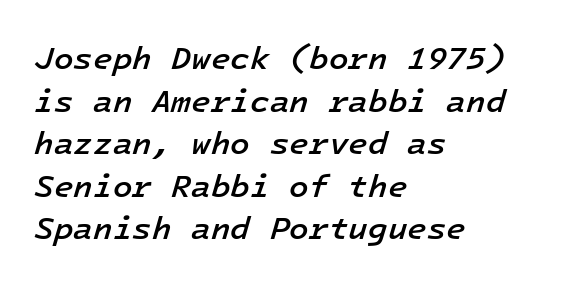
Q: Is the text bold? A: Semi-bold.
Q: Is the text italic (slanted)? A: Yes, it leans right by about 16 degrees.
Q: Is the text underlined? A: No.
Q: How is the paragraph aligned? A: Left-aligned.
Q: Is the spacing between letters normal or unusually wide? A: Normal.
Q: Is the spacing between lines tight, normal or loose? A: Normal.
Q: Width (condensed, normal, or wide)? A: Normal.
Q: Stroke contrast? A: Low.
Q: x-height? A: Medium.
Q: Monospaced? A: Yes.
